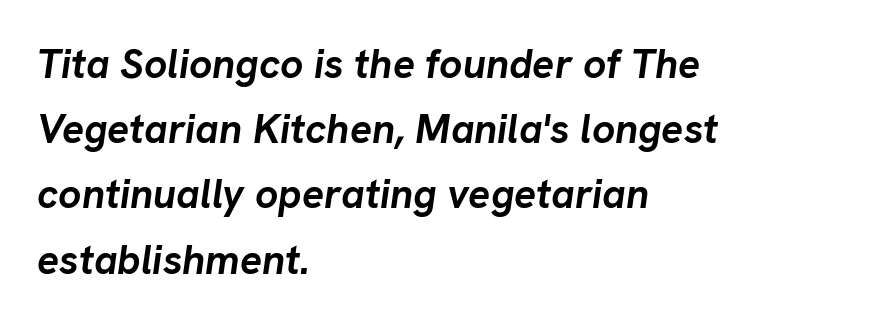
The image shows 41 px semibold type, italic (leaning right); set left-aligned, normal line spacing (1.59x), normal letter spacing, not underlined; low stroke contrast and a medium x-height.
